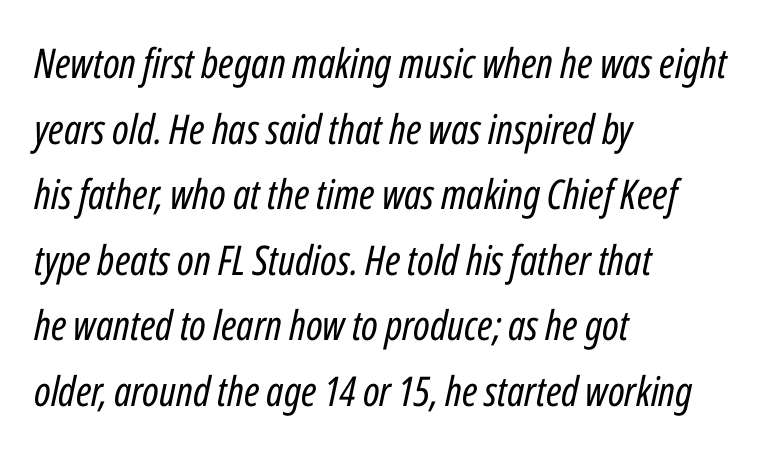
{"italic": "yes", "lean": "right", "slant_degrees": 12, "bold": "no", "weight": "regular", "width": "condensed", "stroke_contrast": "low", "x_height": "medium", "monospaced": "no", "underline": "no", "align": "left", "line_spacing": "normal", "line_spacing_ratio": 1.6, "letter_spacing": "normal", "letter_spacing_em": 0.0, "glyph_px": 41}
